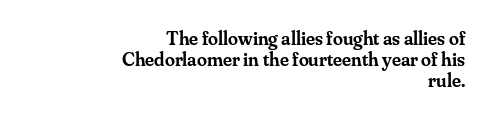
Q: Is the text bold? A: Semi-bold.
Q: Is the text italic (slanted)? A: No, it is upright.
Q: Is the text underlined? A: No.
Q: How is the paragraph aligned? A: Right-aligned.
Q: Is the spacing between letters normal or unusually wide? A: Normal.
Q: Is the spacing between lines tight, normal or loose? A: Tight.
